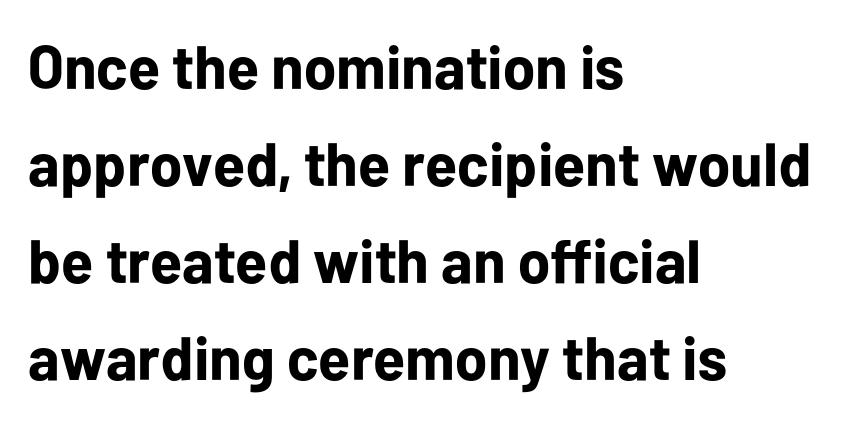
The image shows 61 px bold sans-serif type, upright; set left-aligned, normal line spacing (1.59x), normal letter spacing, not underlined; low stroke contrast and a medium x-height.
